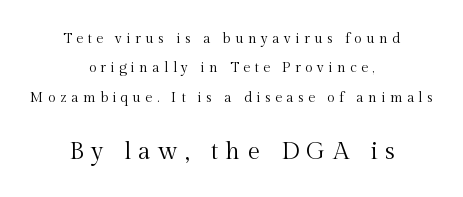
Q: Is the text bold? A: No.
Q: Is the text italic (slanted)? A: No, it is upright.
Q: Is the text underlined? A: No.
Q: How is the paragraph aligned? A: Centered.
Q: Is the spacing between letters normal or unusually wide? A: Unusually wide.
Q: Is the spacing between lines tight, normal or loose? A: Loose.
Q: Which block of text is set in a larger size, the first (top) or the second (bottom)? A: The second (bottom) one.
